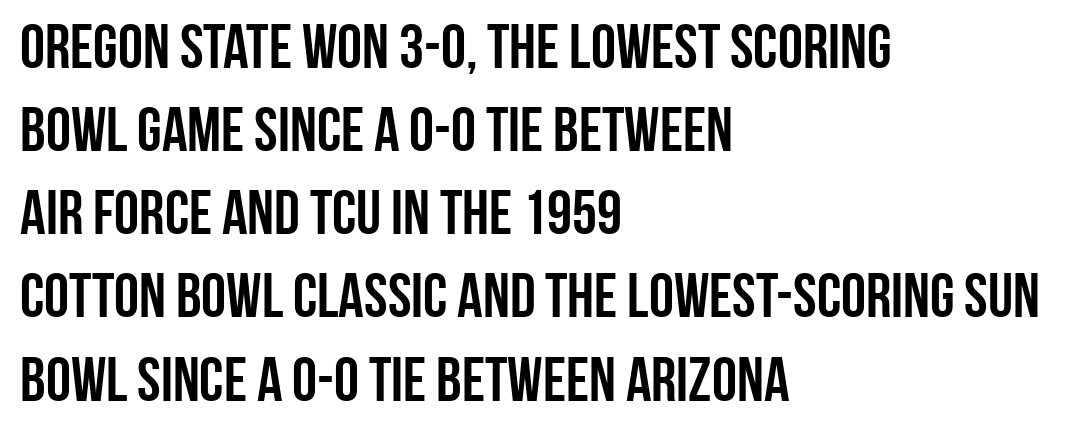
{"serif": "no", "italic": "no", "bold": "yes", "weight": "semibold", "width": "condensed", "stroke_contrast": "low", "x_height": "large", "monospaced": "no", "underline": "no", "align": "left", "line_spacing": "normal", "line_spacing_ratio": 1.32, "letter_spacing": "normal", "letter_spacing_em": 0.0, "glyph_px": 63}
